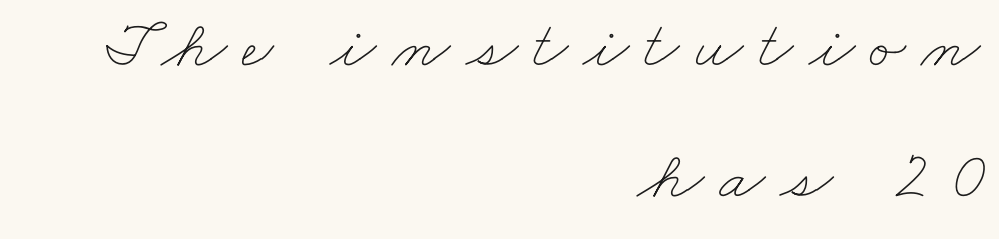
Varying glyph widths throughout — classic text-font behaviour. Each line ends at the same right margin while the left side varies. The letters are spread apart with noticeably loose tracking. This sample trades compactness for vertical openness between lines. Only glyphs here, with clear space below each row. The face looks like a standard text weight, possibly lighter.
